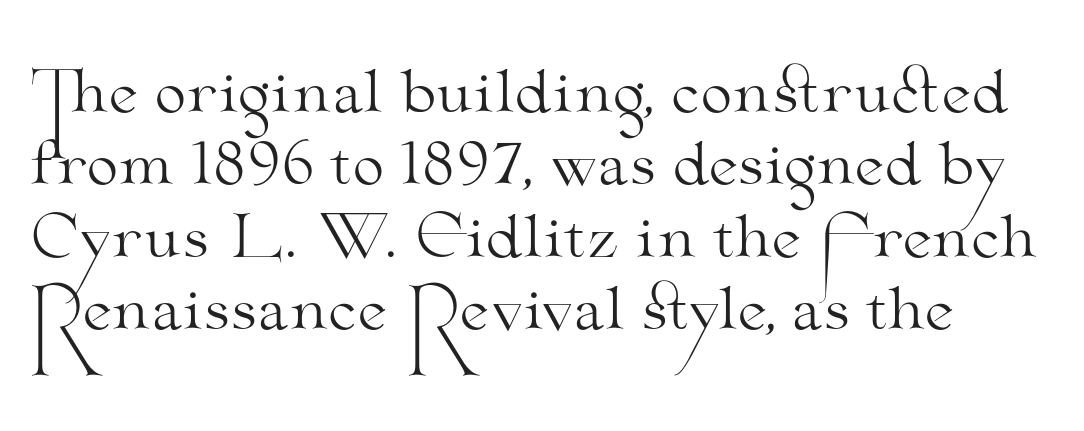
Q: Is the text bold? A: No.
Q: Is the text italic (slanted)? A: No, it is upright.
Q: Is the typeface a serif or a sans-serif typeface? A: Serif.
Q: Is the text underlined? A: No.
Q: Is the spacing between letters normal or unusually wide? A: Normal.
Q: Is the spacing between lines tight, normal or loose? A: Normal.
Q: Width (condensed, normal, or wide)? A: Wide.
Q: Stroke contrast? A: Medium.
Q: x-height? A: Small.
Q: Monospaced? A: No.
